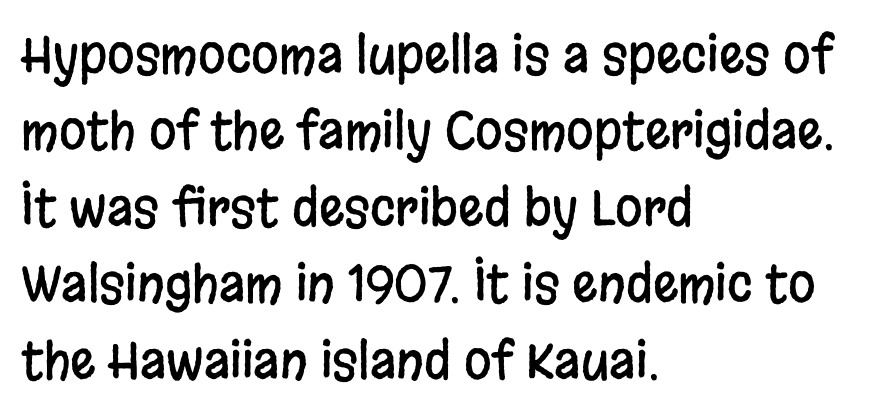
Q: Is the text italic (slanted)? A: No, it is upright.
Q: Is the typeface a serif or a sans-serif typeface? A: Sans-serif.
Q: Is the text underlined? A: No.
Q: How is the paragraph aligned? A: Left-aligned.
Q: Is the spacing between letters normal or unusually wide? A: Normal.
Q: Is the spacing between lines tight, normal or loose? A: Normal.
Q: Width (condensed, normal, or wide)? A: Condensed.
Q: Stroke contrast? A: Low.
Q: x-height? A: Large.
Q: Monospaced? A: No.
